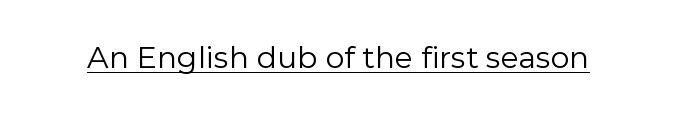
Posture: upright roman. In terms of letterspacing, this is plain default setting. No feet cap the strokes, marking this as sans-serif type. A baseline rule has been typeset under these characters.
